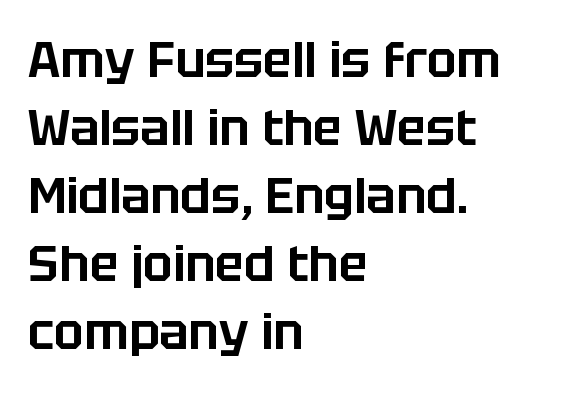
The image shows 49 px sans-serif type, upright; set left-aligned, normal line spacing (1.39x), normal letter spacing, not underlined; low stroke contrast and a large x-height.
